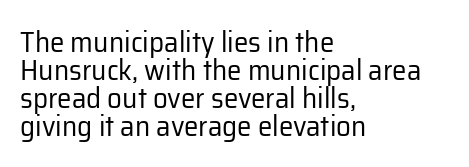
Honestly, the rows look squashed on top of each other. Spacing verdict: proportional, widths tailored to each character. Does the type have serifs? No, each stem ends abruptly. Casual observation: everything's shoved over to the left.
